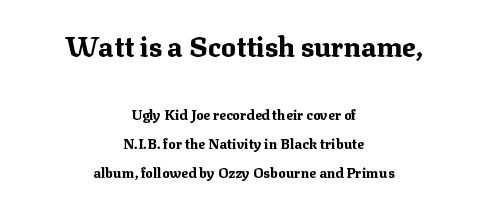
Short note: letters normally spaced. If you folded the block vertically in half, each line would mirror itself in length. The letters carry serifs — small finishing strokes at the ends of their stems. Upright lettering throughout. Students, observe: this is what heavily led, spacious text looks like. Visually, the top section dominates because its glyphs are scaled up.
